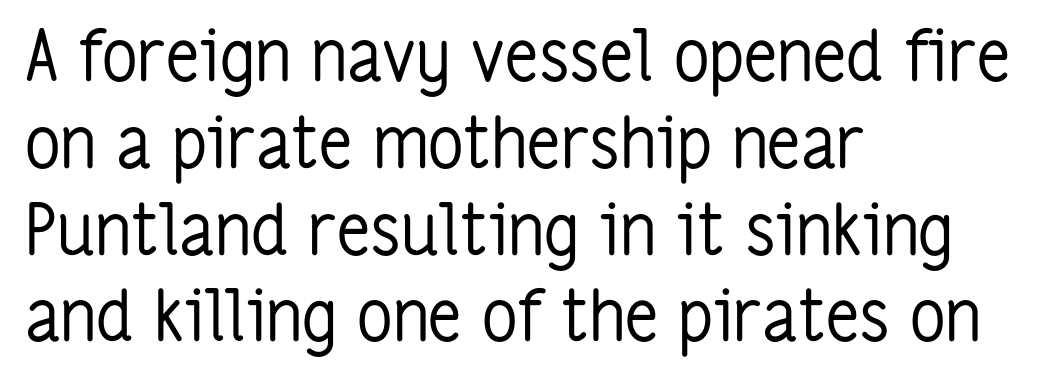
The image shows 70 px regular-weight, condensed sans-serif type, upright; set left-aligned, line spacing 1.24x, normal letter spacing, not underlined; low stroke contrast and a medium x-height.
